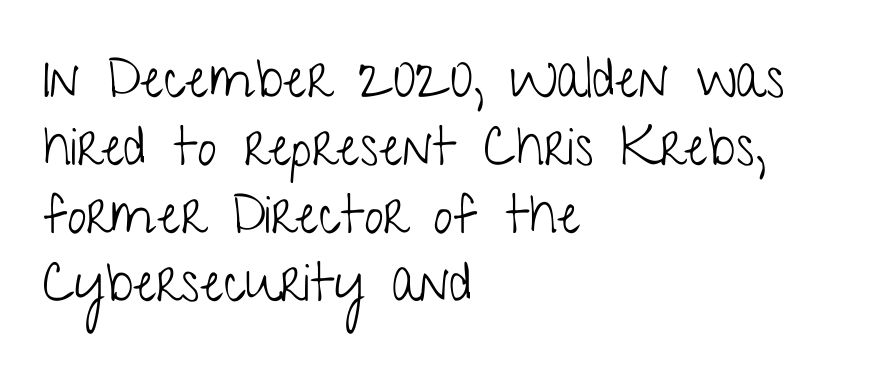
Q: Is the text bold? A: No.
Q: Is the text italic (slanted)? A: No, it is upright.
Q: Is the typeface a serif or a sans-serif typeface? A: Sans-serif.
Q: Is the text underlined? A: No.
Q: How is the paragraph aligned? A: Left-aligned.
Q: Is the spacing between letters normal or unusually wide? A: Normal.
Q: Is the spacing between lines tight, normal or loose? A: Normal.
Q: Width (condensed, normal, or wide)? A: Condensed.
Q: Stroke contrast? A: Low.
Q: x-height? A: Medium.
Q: Monospaced? A: No.
